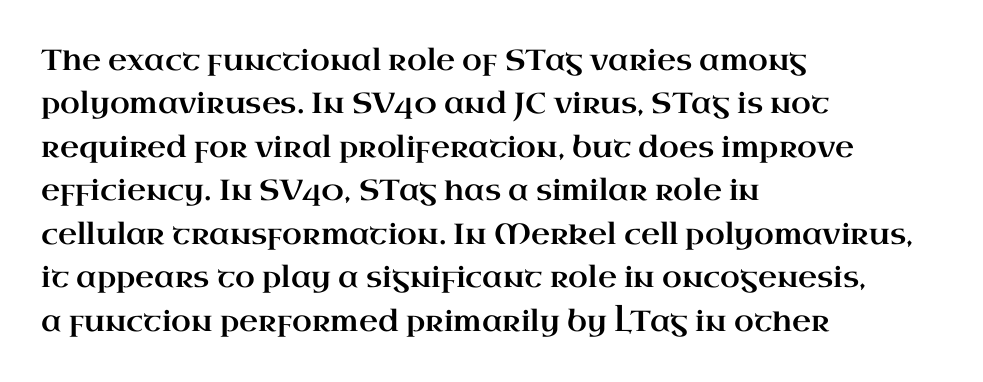
Q: Is the text italic (slanted)? A: No, it is upright.
Q: Is the typeface a serif or a sans-serif typeface? A: Serif.
Q: Is the text underlined? A: No.
Q: How is the paragraph aligned? A: Left-aligned.
Q: Is the spacing between letters normal or unusually wide? A: Normal.
Q: Is the spacing between lines tight, normal or loose? A: Normal.
Q: Width (condensed, normal, or wide)? A: Wide.
Q: Stroke contrast? A: High.
Q: x-height? A: Small.
Q: Monospaced? A: No.
